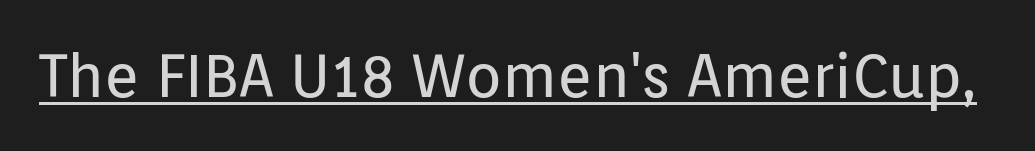
The image shows 60 px regular-weight sans-serif type, upright; set normal letter spacing, underlined; low stroke contrast and a medium x-height.
